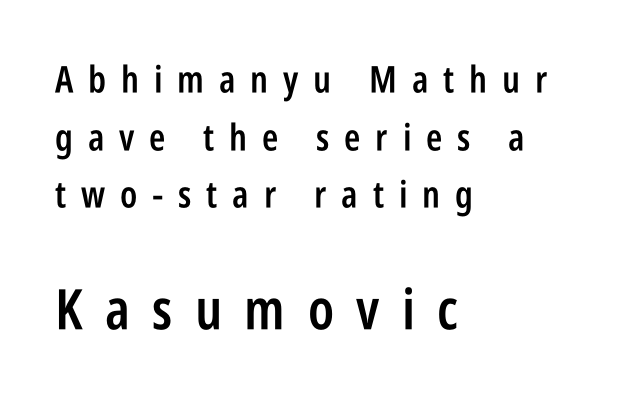
Q: Is the text bold? A: Semi-bold.
Q: Is the text italic (slanted)? A: No, it is upright.
Q: Is the typeface a serif or a sans-serif typeface? A: Sans-serif.
Q: Is the text underlined? A: No.
Q: How is the paragraph aligned? A: Left-aligned.
Q: Is the spacing between letters normal or unusually wide? A: Unusually wide.
Q: Is the spacing between lines tight, normal or loose? A: Normal.
Q: Which block of text is set in a larger size, the first (top) or the second (bottom)? A: The second (bottom) one.
Q: Width (condensed, normal, or wide)? A: Condensed.
Q: Stroke contrast? A: Low.
Q: x-height? A: Large.
Q: Monospaced? A: No.
